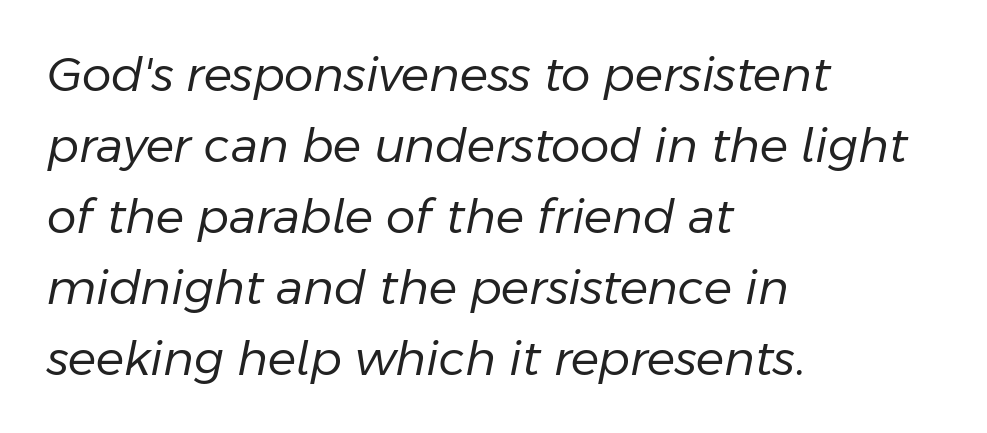
Bare-footed words on every line. The typeface has the unassuming heft of standard copy or less. Reading down the column, the eye jumps a familiar distance to each next line. Here the glyphs are tracked normally, forming tight word shapes.
